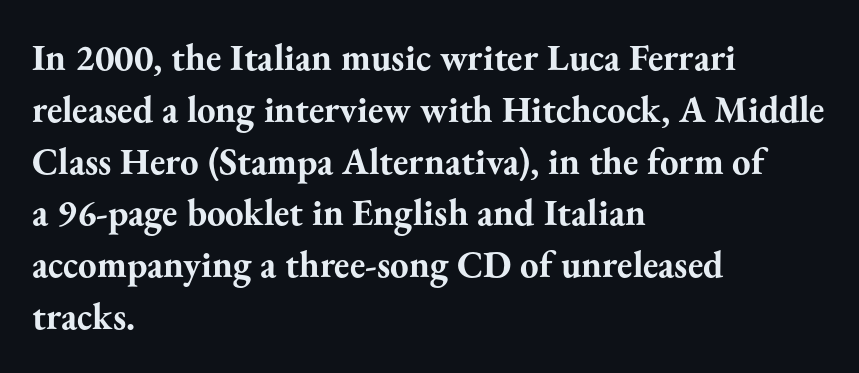
{"serif": "yes", "italic": "no", "bold": "yes", "weight": "bold", "width": "normal", "stroke_contrast": "medium", "x_height": "small", "monospaced": "no", "underline": "no", "align": "left", "line_spacing": "normal", "line_spacing_ratio": 1.4, "letter_spacing": "normal", "letter_spacing_em": 0.0, "glyph_px": 37}
